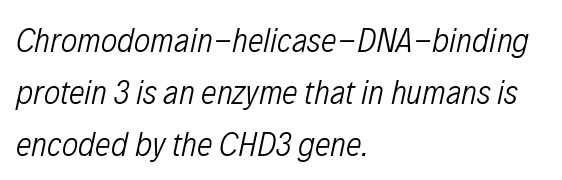
The area under the type is left untouched. You can tell it's italic because the verticals aren't actually vertical. Between one letter and the next there's only the usual sliver of space. The passage shown stacks its lines at a standard gap.
